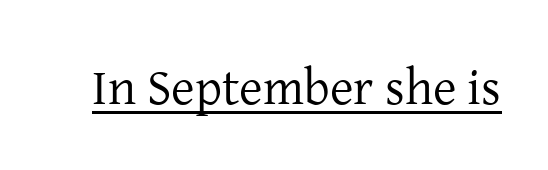
These lines were composed using upright roman letters. Note the varied advance widths — an 'i' is clearly narrower than an 'm'. Does extra space separate the letters? No, they use regular spacing. Somebody hit Ctrl+U on this one — the words are underlined. The strokes carry an ordinary text weight at most.
